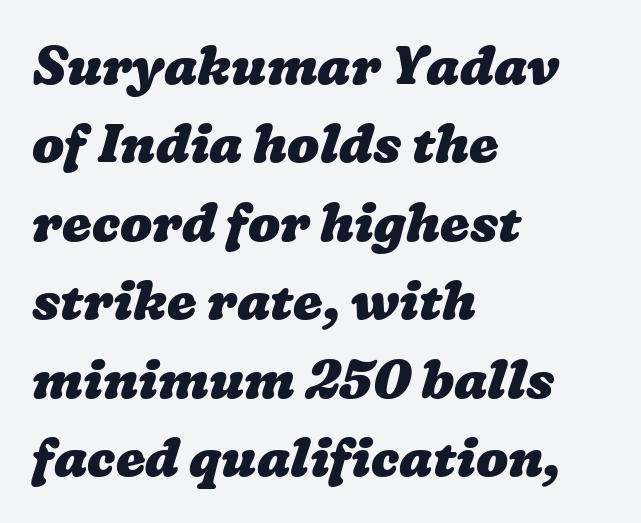
Here the designer chose a conventional face with non-uniform glyph widths. The paragraph has a hard left edge and a soft right edge. Tracking value appears to be zero — textbook default spacing. Heft: maximum for text — a bold. Compared with typical paragraphs, the rows here are spaced about the same.
